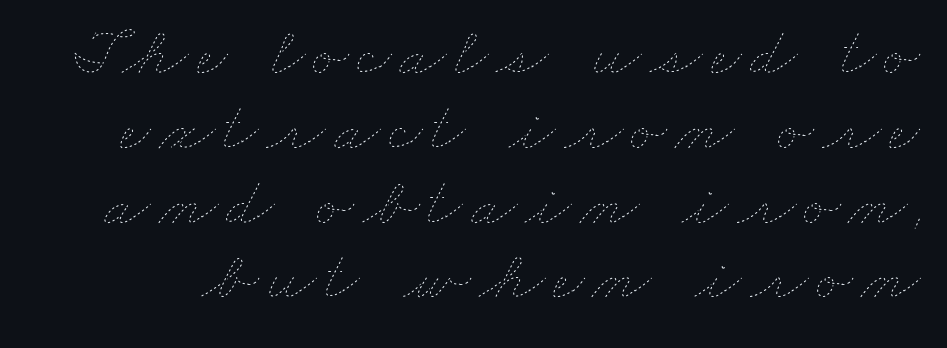
Q: Is the text bold? A: No.
Q: Is the text underlined? A: No.
Q: Is the spacing between lines tight, normal or loose? A: Tight.
Q: Width (condensed, normal, or wide)? A: Wide.
Q: Stroke contrast? A: Low.
Q: x-height? A: Small.
Q: Monospaced? A: No.
